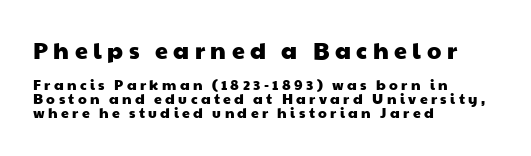
Q: Is the text underlined? A: No.
Q: How is the paragraph aligned? A: Left-aligned.
Q: Is the spacing between letters normal or unusually wide? A: Unusually wide.
Q: Is the spacing between lines tight, normal or loose? A: Tight.
Q: Which block of text is set in a larger size, the first (top) or the second (bottom)? A: The first (top) one.
